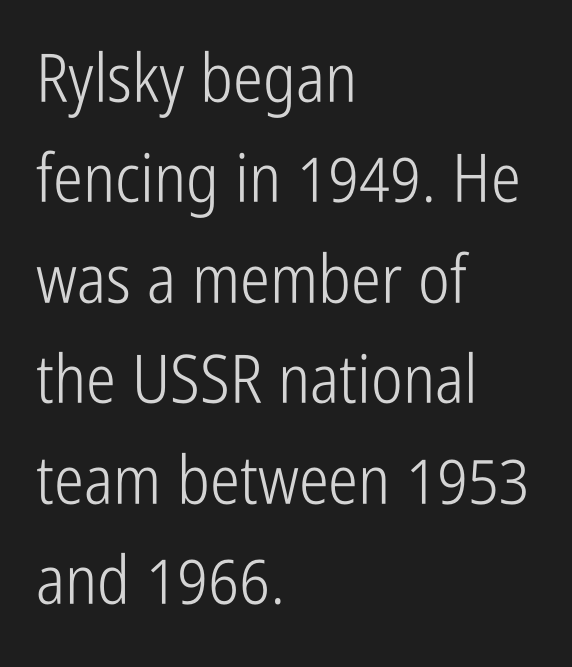
{"serif": "no", "italic": "no", "bold": "no", "weight": "light", "width": "condensed", "stroke_contrast": "low", "x_height": "medium", "monospaced": "no", "underline": "no", "align": "left", "line_spacing": "normal", "line_spacing_ratio": 1.5, "letter_spacing": "normal", "letter_spacing_em": 0.0, "glyph_px": 67}
